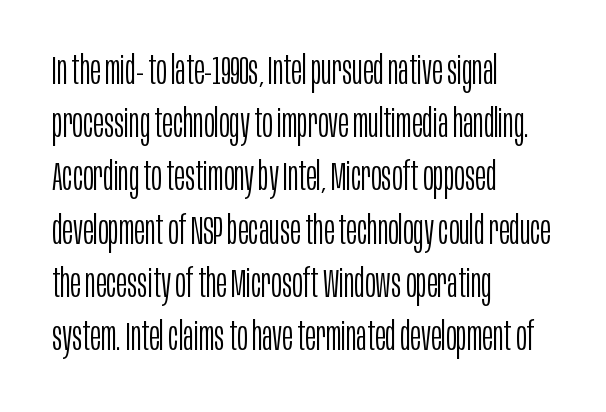
{"serif": "no", "italic": "no", "bold": "no", "weight": "light", "width": "condensed", "stroke_contrast": "low", "x_height": "large", "monospaced": "no", "underline": "no", "align": "left", "line_spacing": "normal", "line_spacing_ratio": 1.33, "letter_spacing": "normal", "letter_spacing_em": 0.0, "glyph_px": 40}
